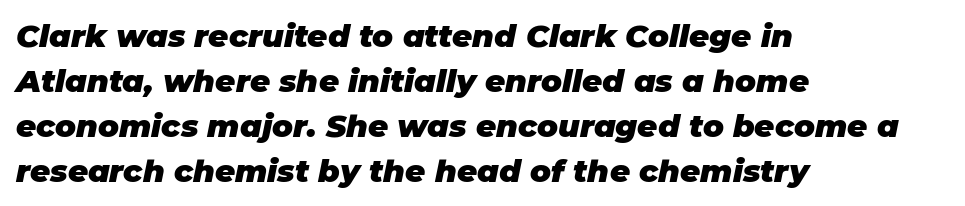
Notice how thick the strokes are: this is what a full bold looks like. Between one letter and the next there's only the usual sliver of space. Short and long lines alike share a common starting point at left. This rendering features lettering with no underline. The block of text has a typical density, with ordinary space between rows.
